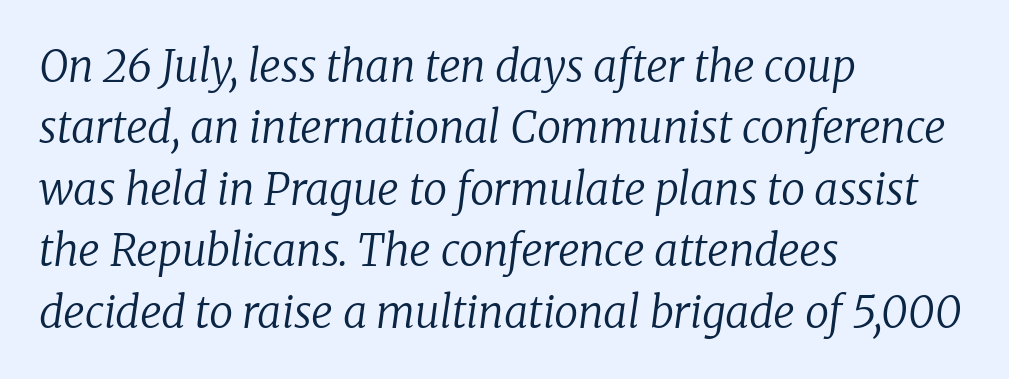
{"serif": "yes", "italic": "yes", "lean": "right", "slant_degrees": 8, "bold": "no", "weight": "regular", "width": "normal", "stroke_contrast": "low", "x_height": "medium", "monospaced": "no", "underline": "no", "align": "left", "line_spacing": "normal", "line_spacing_ratio": 1.43, "letter_spacing": "normal", "letter_spacing_em": 0.0, "glyph_px": 43}
